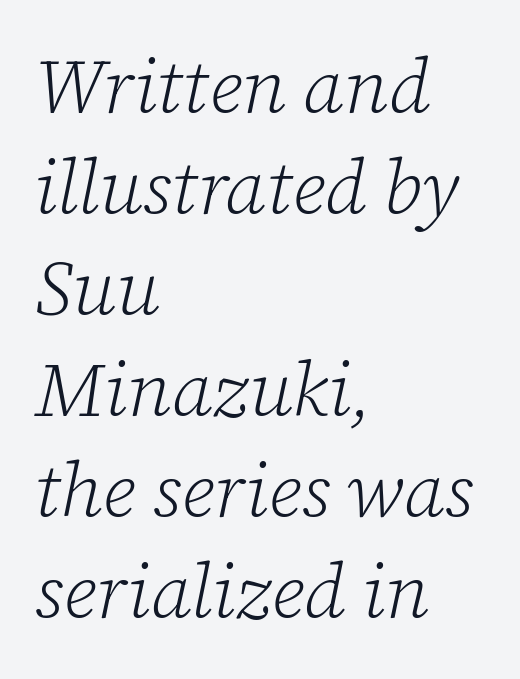
{"serif": "yes", "italic": "yes", "lean": "right", "slant_degrees": 12, "bold": "no", "weight": "light", "width": "normal", "stroke_contrast": "low", "x_height": "medium", "monospaced": "no", "underline": "no", "align": "left", "line_spacing": "normal", "line_spacing_ratio": 1.33, "letter_spacing": "normal", "letter_spacing_em": 0.0, "glyph_px": 76}
